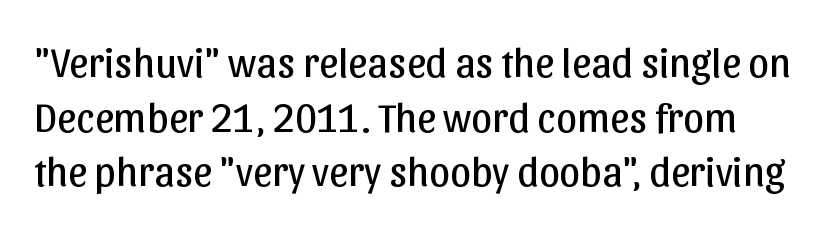
{"serif": "no", "italic": "no", "bold": "no", "weight": "regular", "width": "normal", "stroke_contrast": "low", "x_height": "medium", "monospaced": "no", "underline": "no", "line_spacing": "normal", "line_spacing_ratio": 1.3, "letter_spacing": "normal", "letter_spacing_em": 0.0, "glyph_px": 42}
